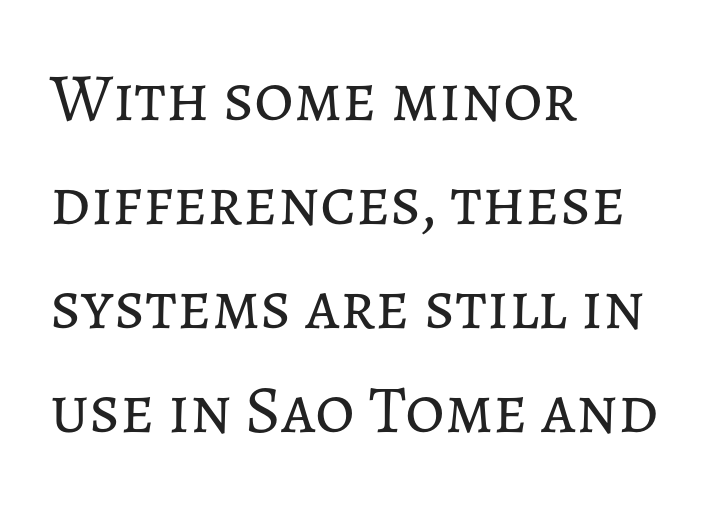
The image shows 68 px regular-weight type, upright; set left-aligned, normal line spacing (1.53x), normal letter spacing, not underlined; low stroke contrast and a medium x-height.
